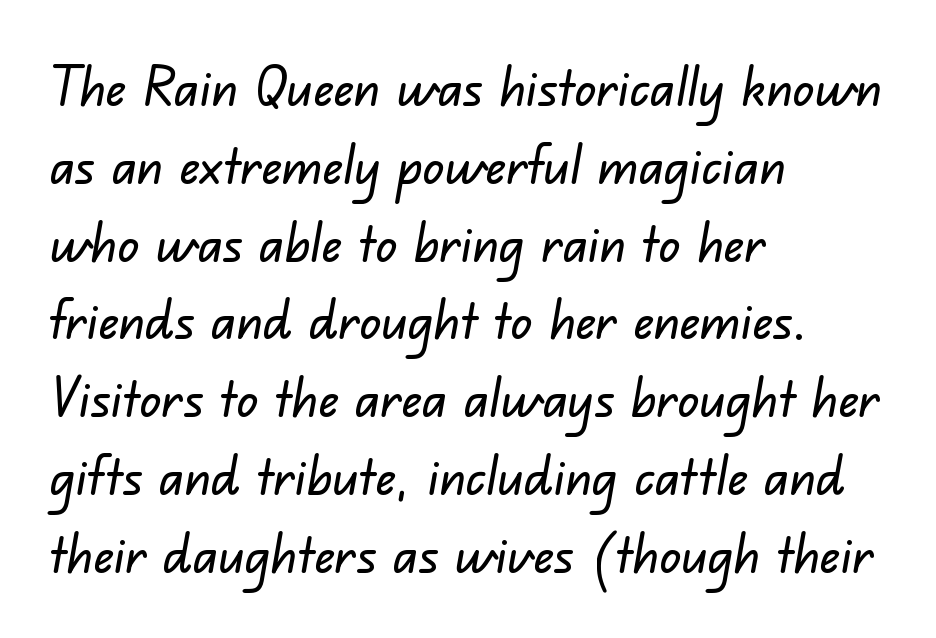
The image shows 54 px sans-serif type; set left-aligned, normal line spacing (1.44x), normal letter spacing, not underlined; low stroke contrast and a small x-height.
